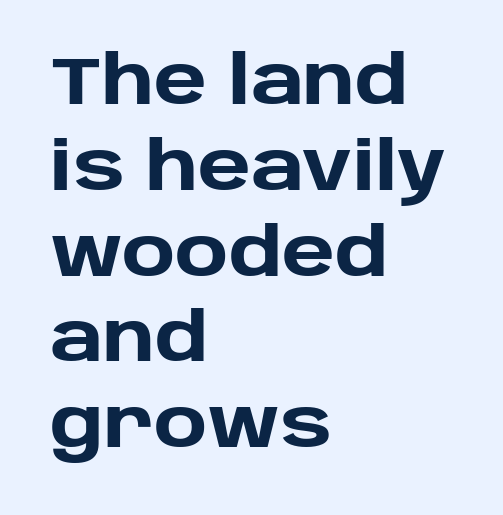
The image shows 67 px heavy sans-serif type, upright; set left-aligned, normal line spacing (1.28x), normal letter spacing, not underlined; low stroke contrast and a large x-height.
